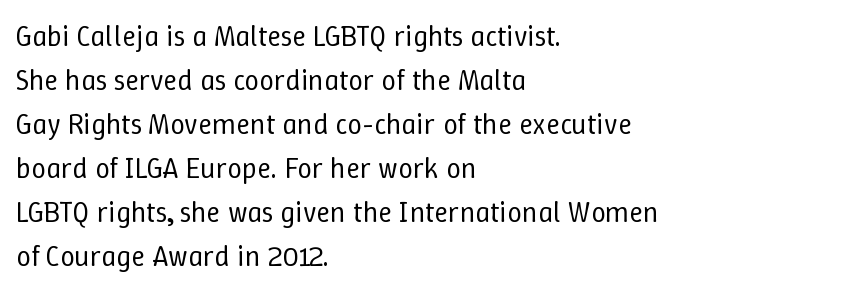
Nobody touched the tracking dial on this one. Each letter keeps its own natural width here, so spacing adapts to shape. Left-aligned paragraph, ragged on the right. The block of text has a typical density, with ordinary space between rows. Ink coverage per letter is moderate at most. This is the regular roman posture of the typeface.
